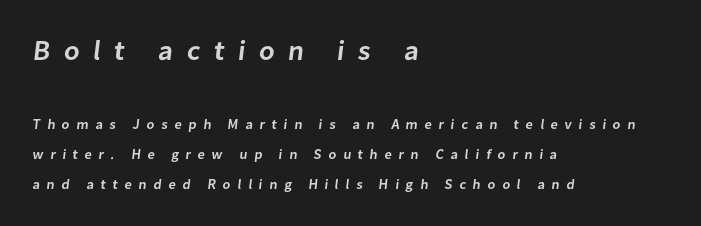
{"serif": "no", "bold": "semi", "weight": "semibold", "width": "normal", "stroke_contrast": "low", "x_height": "medium", "monospaced": "no", "underline": "no", "align": "left", "line_spacing": "loose", "line_spacing_ratio": 2.16, "letter_spacing": "wide", "letter_spacing_em": 0.48, "larger_block": "first", "size_ratio": 2.0, "glyph_px": 28}
